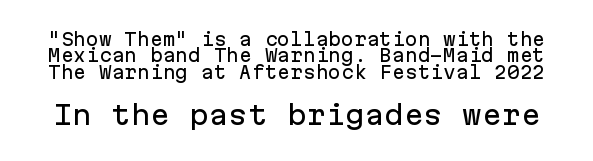
The image shows 26 px text type, upright; set tight line spacing (0.97x), normal letter spacing, not underlined; the second (bottom) block is 1.53x larger.
